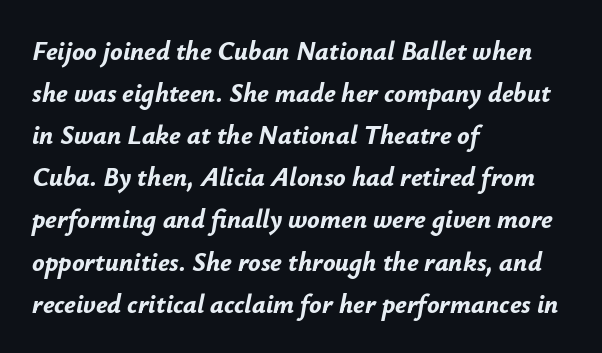
{"italic": "yes", "lean": "right", "slant_degrees": 12, "bold": "yes", "underline": "no", "align": "left", "line_spacing": "normal", "line_spacing_ratio": 1.62, "letter_spacing": "normal", "letter_spacing_em": 0.0, "glyph_px": 26}
